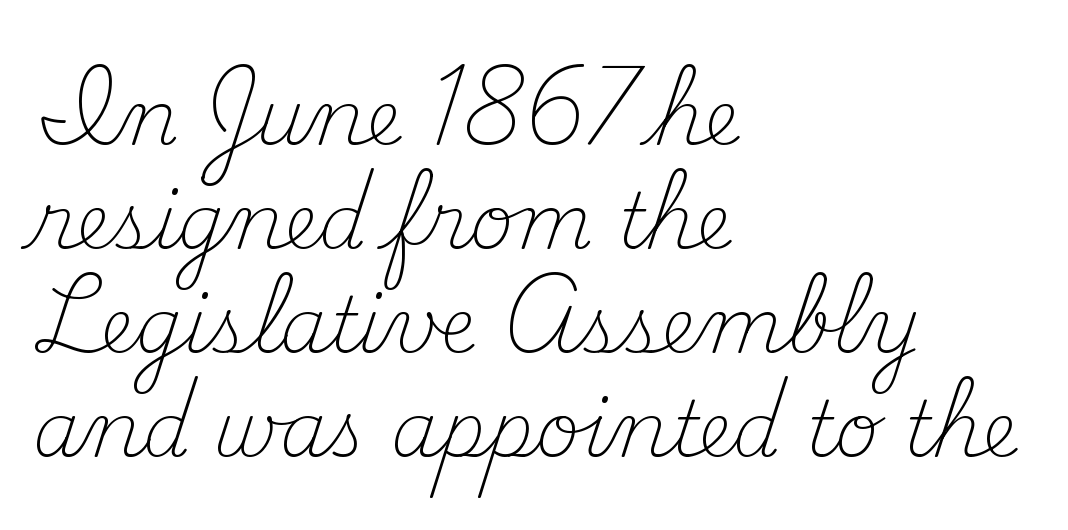
The image shows 76 px light serif type; set left-aligned, normal line spacing (1.37x), normal letter spacing, not underlined; medium stroke contrast and a small x-height.
